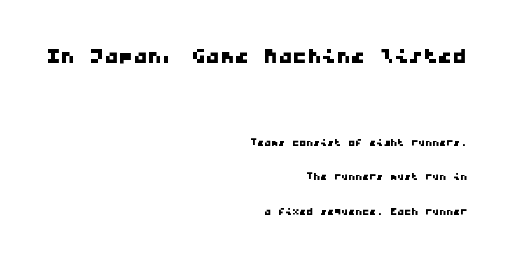
{"serif": "no", "width": "wide", "stroke_contrast": "low", "x_height": "medium", "monospaced": "yes", "underline": "no", "align": "right", "line_spacing": "loose", "line_spacing_ratio": 2.47, "letter_spacing": "normal", "letter_spacing_em": 0.0, "larger_block": "first", "size_ratio": 2.07, "glyph_px": 29}
